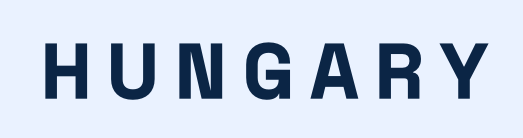
Q: Is the text bold? A: Yes.
Q: Is the text italic (slanted)? A: No, it is upright.
Q: Is the typeface a serif or a sans-serif typeface? A: Sans-serif.
Q: Is the text underlined? A: No.
Q: Is the spacing between letters normal or unusually wide? A: Unusually wide.
Q: Width (condensed, normal, or wide)? A: Condensed.
Q: Stroke contrast? A: Low.
Q: x-height? A: Large.
Q: Monospaced? A: No.
